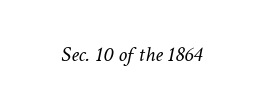
Honestly, the letter spacing is just normal — you wouldn't notice it. Looking at the ascenders, they clearly lean. These glyphs show unthickened strokes, regular width or finer. The glyphs are unaccompanied by any horizontal stroke below them. Leftover space on each line is divided equally before and after the words.
